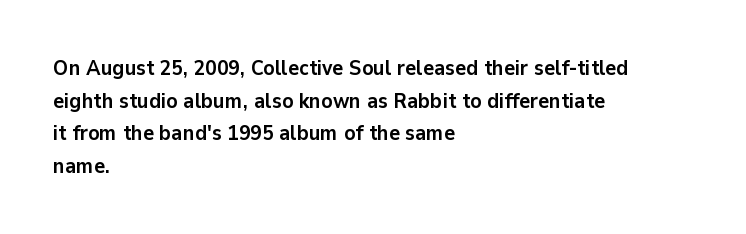
{"italic": "no", "bold": "yes", "underline": "no", "align": "left", "line_spacing": "normal", "line_spacing_ratio": 1.55, "letter_spacing": "normal", "letter_spacing_em": 0.0, "glyph_px": 21}
